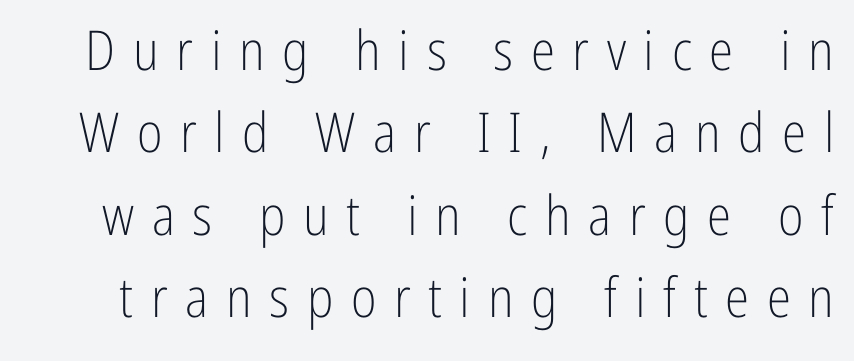
Proportional: the letters do not fall into vertical columns. A typesetter would call this leading conventional body-copy spacing. Does extra space separate the letters? Yes, quite a lot of it. The typeface chosen for these lines omits serifs.
